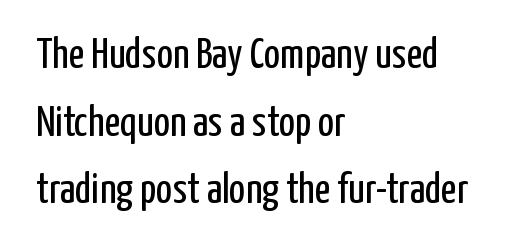
{"serif": "no", "italic": "no", "bold": "no", "weight": "regular", "width": "condensed", "stroke_contrast": "low", "x_height": "medium", "monospaced": "no", "underline": "no", "align": "left", "line_spacing": "normal", "line_spacing_ratio": 1.57, "letter_spacing": "normal", "letter_spacing_em": 0.0, "glyph_px": 43}
